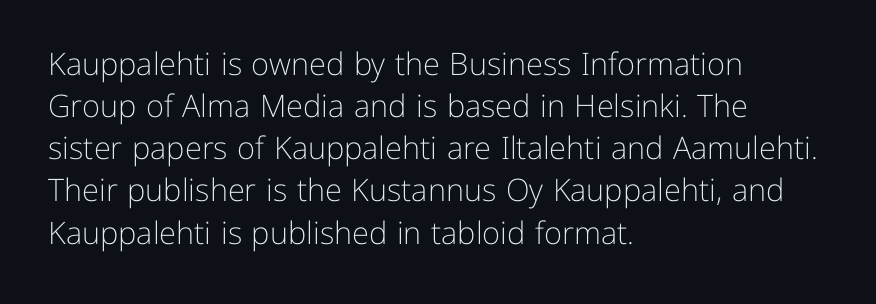
{"serif": "no", "italic": "no", "bold": "no", "weight": "light", "width": "normal", "stroke_contrast": "low", "x_height": "medium", "monospaced": "no", "underline": "no", "align": "left", "line_spacing": "normal", "line_spacing_ratio": 1.36, "letter_spacing": "normal", "letter_spacing_em": 0.0, "glyph_px": 31}
